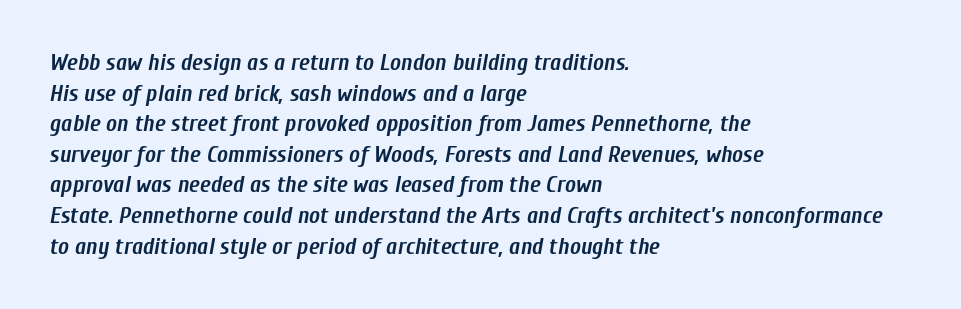
Glyph-to-glyph distance matches everyday printed text. Glance below the letters and you will spot only blank space. Bold? Absolutely — the strokes are thick and heavy. Casual observation: everything's shoved over to the left. One glance says typical: line gaps are just what's usual.
